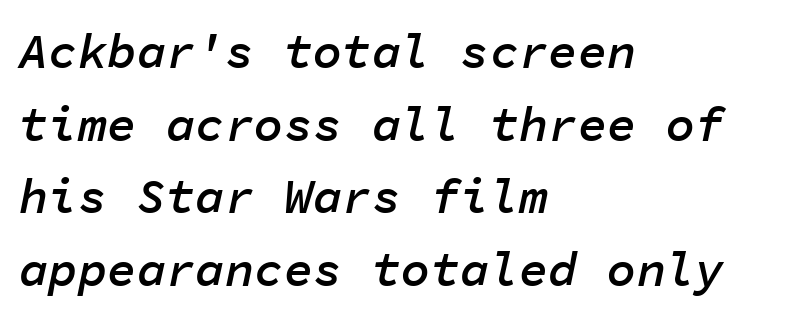
The image shows 49 px semibold type, italic (leaning right), monospaced; set left-aligned, normal line spacing (1.48x), normal letter spacing, not underlined; low stroke contrast and a medium x-height.
